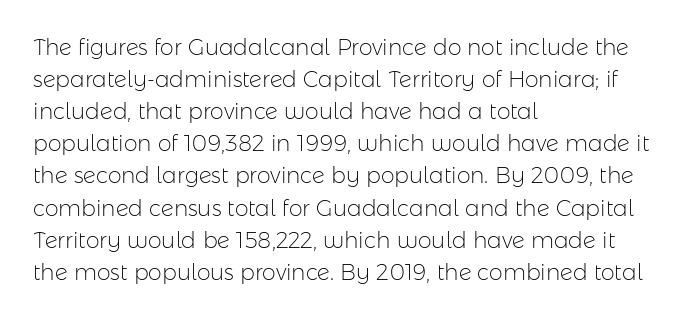
{"italic": "no", "bold": "no", "underline": "no", "align": "left", "line_spacing": "normal", "line_spacing_ratio": 1.46, "letter_spacing": "normal", "letter_spacing_em": 0.0, "glyph_px": 22}
